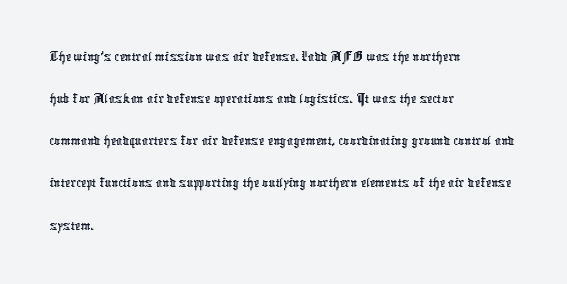
The image shows 31 px condensed sans-serif type; set left-aligned, normal line spacing (1.36x), normal letter spacing, not underlined; low stroke contrast and a medium x-height.
